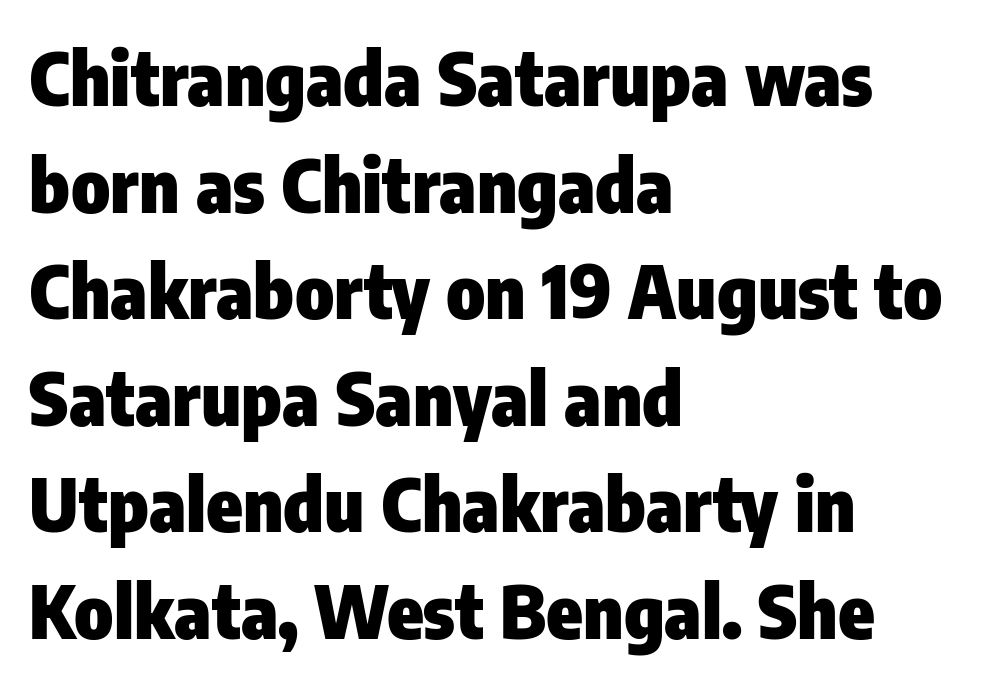
Q: Is the text bold? A: Yes.
Q: Is the text italic (slanted)? A: No, it is upright.
Q: Is the typeface a serif or a sans-serif typeface? A: Sans-serif.
Q: Is the text underlined? A: No.
Q: How is the paragraph aligned? A: Left-aligned.
Q: Is the spacing between letters normal or unusually wide? A: Normal.
Q: Is the spacing between lines tight, normal or loose? A: Normal.
Q: Width (condensed, normal, or wide)? A: Condensed.
Q: Stroke contrast? A: Low.
Q: x-height? A: Medium.
Q: Monospaced? A: No.
